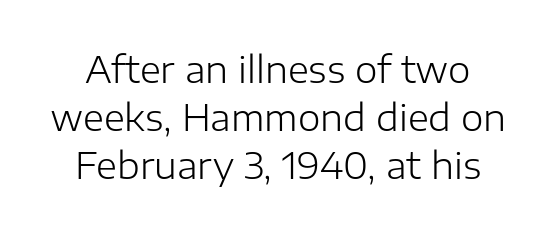
Q: Is the text bold? A: No.
Q: Is the text italic (slanted)? A: No, it is upright.
Q: Is the typeface a serif or a sans-serif typeface? A: Sans-serif.
Q: Is the text underlined? A: No.
Q: Is the spacing between letters normal or unusually wide? A: Normal.
Q: Is the spacing between lines tight, normal or loose? A: Normal.
Q: Width (condensed, normal, or wide)? A: Normal.
Q: Stroke contrast? A: Low.
Q: x-height? A: Medium.
Q: Monospaced? A: No.
